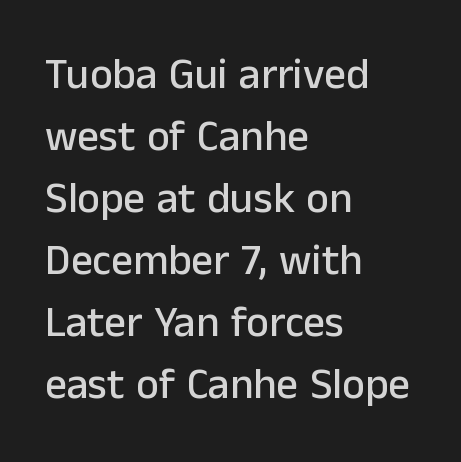
Q: Is the text italic (slanted)? A: No, it is upright.
Q: Is the typeface a serif or a sans-serif typeface? A: Sans-serif.
Q: Is the text underlined? A: No.
Q: How is the paragraph aligned? A: Left-aligned.
Q: Is the spacing between letters normal or unusually wide? A: Normal.
Q: Is the spacing between lines tight, normal or loose? A: Normal.
Q: Width (condensed, normal, or wide)? A: Normal.
Q: Stroke contrast? A: Low.
Q: x-height? A: Medium.
Q: Monospaced? A: No.
